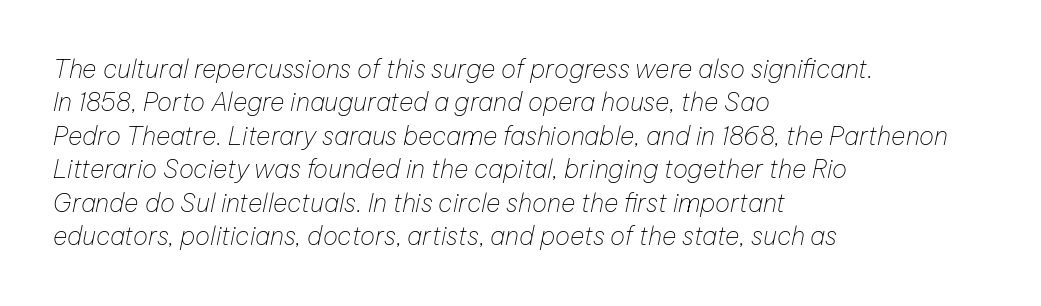
The image shows 25 px text type, italic (leaning right); set left-aligned, normal line spacing (1.34x), normal letter spacing, not underlined.
